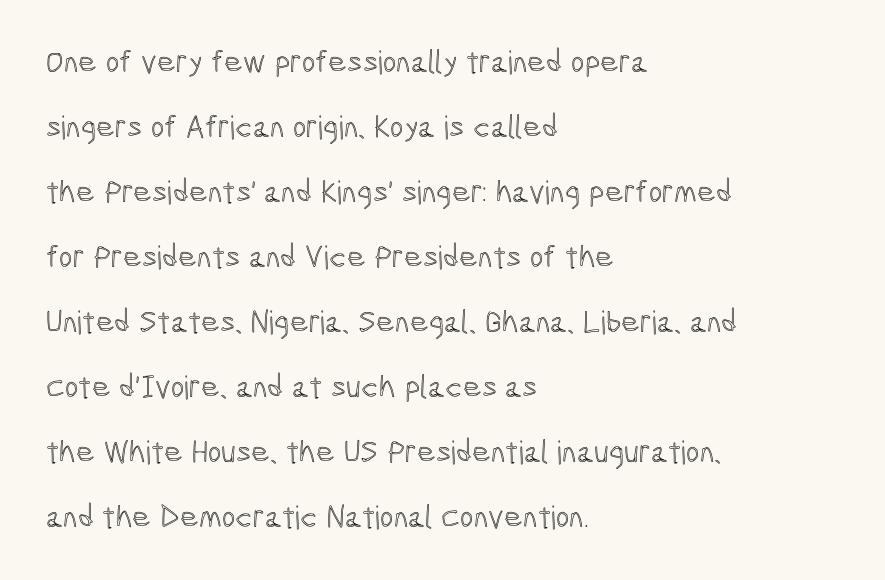
{"italic": "no", "width": "condensed", "x_height": "medium", "monospaced": "no", "underline": "no", "align": "left", "line_spacing": "loose", "line_spacing_ratio": 2.03, "letter_spacing": "normal", "letter_spacing_em": 0.0, "glyph_px": 32}
